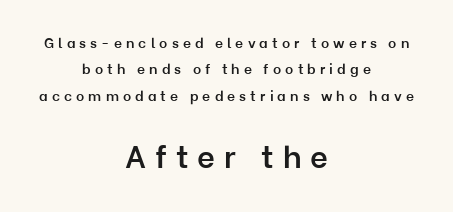
The image shows 31 px semibold sans-serif type, upright; set centered, line spacing 1.89x, unusually wide letter spacing (+0.29 em), not underlined; the second (bottom) block is 2.21x larger; low stroke contrast and a medium x-height.
